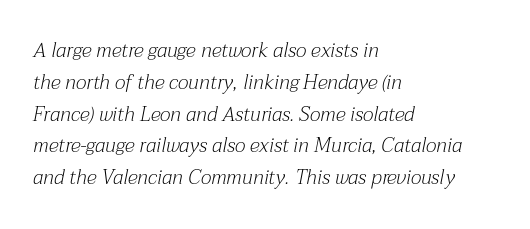
Visually the block forms a straight wall on the left and a jagged coastline on the right. Weight: regular or lighter. The space beneath each line is pristine and unruled. A normal amount of white space separates one row of letters from the next. This sample uses plain, unmodified letter spacing.
